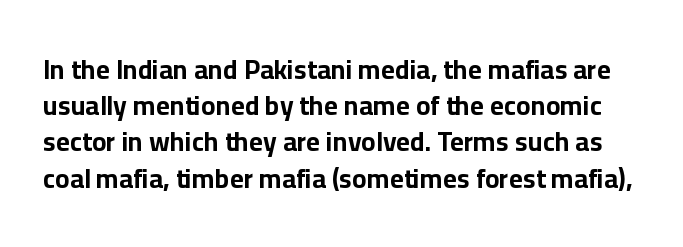
{"italic": "no", "bold": "yes", "underline": "no", "line_spacing": "normal", "line_spacing_ratio": 1.34, "letter_spacing": "normal", "letter_spacing_em": 0.0, "glyph_px": 27}
